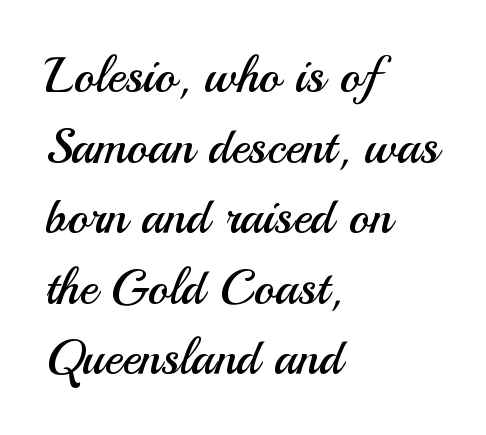
{"serif": "no", "bold": "no", "weight": "regular", "width": "normal", "stroke_contrast": "medium", "x_height": "small", "monospaced": "no", "underline": "no", "align": "left", "line_spacing": "normal", "line_spacing_ratio": 1.44, "letter_spacing": "normal", "letter_spacing_em": 0.0, "glyph_px": 49}
